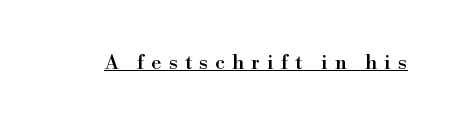
Q: Is the text italic (slanted)? A: No, it is upright.
Q: Is the text underlined? A: Yes.
Q: Is the spacing between letters normal or unusually wide? A: Unusually wide.
